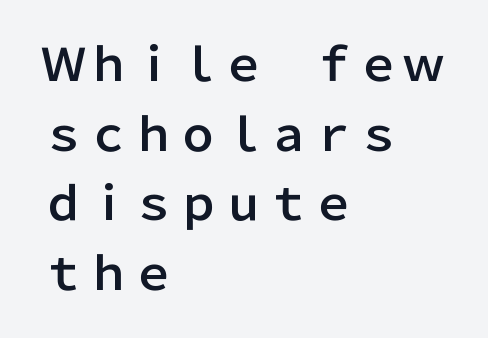
Q: Is the text italic (slanted)? A: No, it is upright.
Q: Is the typeface a serif or a sans-serif typeface? A: Sans-serif.
Q: Is the text underlined? A: No.
Q: How is the paragraph aligned? A: Left-aligned.
Q: Is the spacing between letters normal or unusually wide? A: Normal.
Q: Is the spacing between lines tight, normal or loose? A: Normal.
Q: Width (condensed, normal, or wide)? A: Normal.
Q: Stroke contrast? A: Low.
Q: x-height? A: Medium.
Q: Monospaced? A: No.
